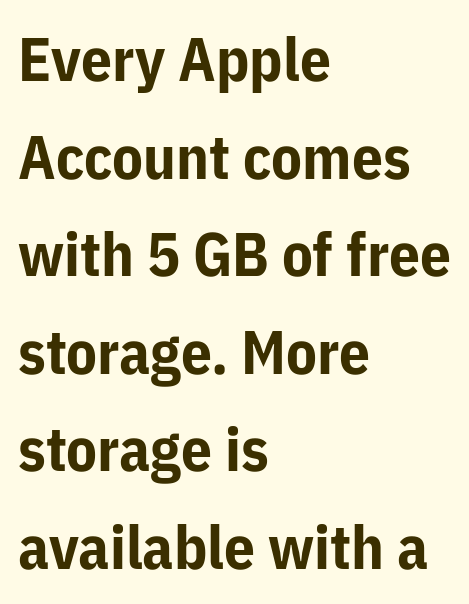
{"serif": "no", "italic": "no", "bold": "yes", "weight": "bold", "width": "normal", "stroke_contrast": "low", "x_height": "medium", "monospaced": "no", "underline": "no", "align": "left", "line_spacing": "normal", "line_spacing_ratio": 1.6, "letter_spacing": "normal", "letter_spacing_em": 0.0, "glyph_px": 61}
